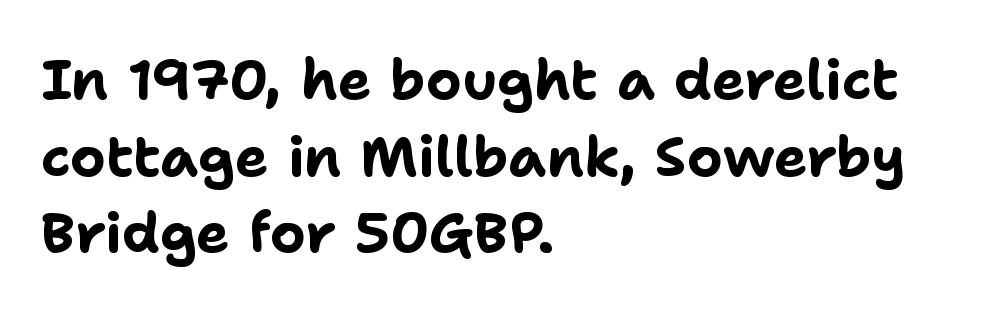
The image shows 56 px bold sans-serif type, upright; set left-aligned, normal line spacing (1.37x), normal letter spacing, not underlined; low stroke contrast and a medium x-height.
